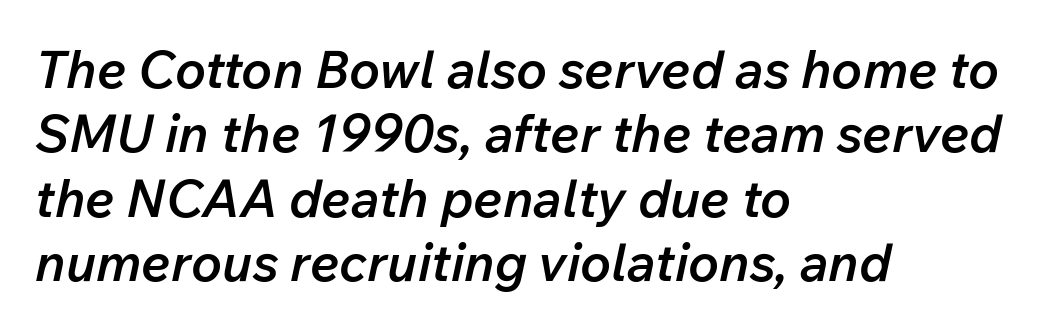
Slanted lettering throughout. Is this a fixed-width face? No — the glyphs have proportional, varying widths. Short and long lines alike share a common starting point at left. Clear beneath every line of the passage. Weight check: semibold — heavier than regular, not quite bold.
